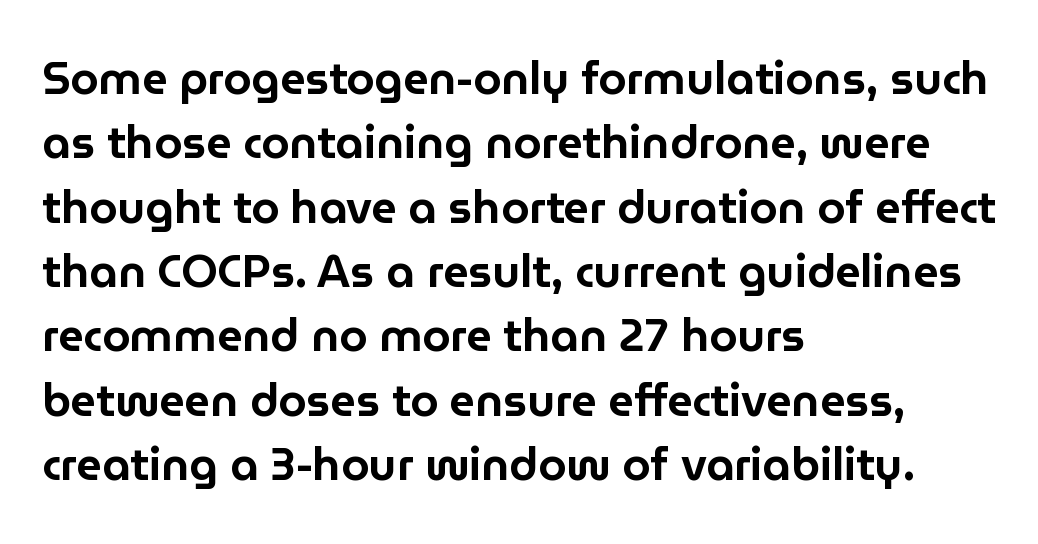
Here the designer chose a conventional face with non-uniform glyph widths. Line spacing here is normal. Check where the strokes stop: nothing finishes them off — pure sans. The tracking reads as untouched default to a designer's eye. This is the regular roman posture of the typeface.
